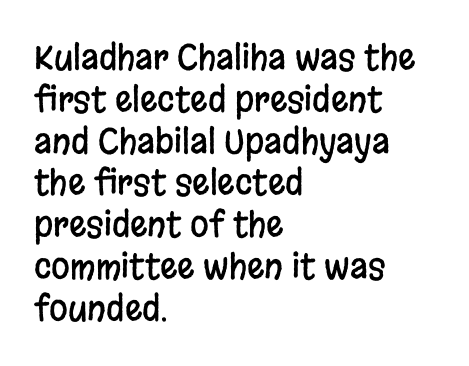
The image shows 34 px condensed sans-serif type, upright; set left-aligned, line spacing 1.23x, normal letter spacing, not underlined; low stroke contrast and a large x-height.
